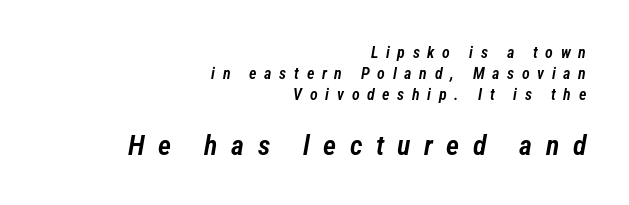
This is the in-between weight designers call semibold or demi. The passage shown is typed in a proportional face where columns would drift. Caption: multi-line text, flush right, ragged left. The passage shown is not underscored anywhere. A normal amount of white space separates one row of letters from the next.
